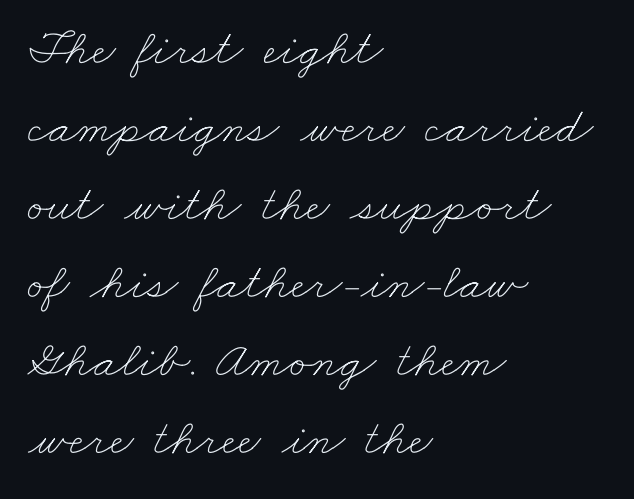
The font sits on the lighter half of the weight spectrum, regular included. The type is set solid horizontally, with unmodified tracking. The lines sit at an ordinary, default distance from one another. The area under the type is left untouched. Each line starts at the same left margin while the right side varies. The rendering uses natural spacing where letterforms have individual widths.
